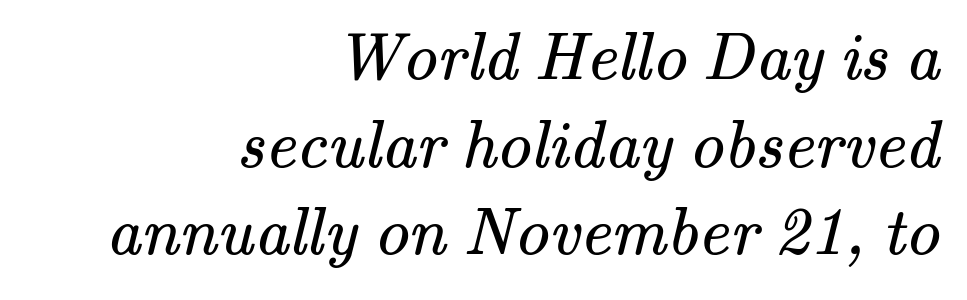
Q: Is the text bold? A: No.
Q: Is the typeface a serif or a sans-serif typeface? A: Serif.
Q: Is the text underlined? A: No.
Q: How is the paragraph aligned? A: Right-aligned.
Q: Is the spacing between letters normal or unusually wide? A: Normal.
Q: Is the spacing between lines tight, normal or loose? A: Normal.
Q: Width (condensed, normal, or wide)? A: Normal.
Q: Stroke contrast? A: Medium.
Q: x-height? A: Small.
Q: Monospaced? A: No.
